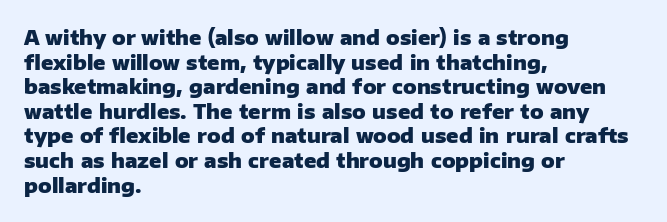
The image shows 20 px bold type, upright; set left-aligned, line spacing 1.23x, normal letter spacing, not underlined.
